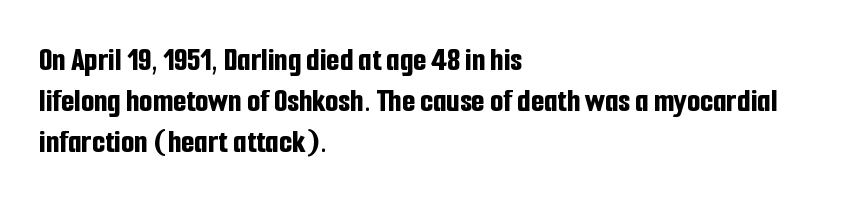
Nope, no serifs anywhere on these letters. Is this a fixed-width face? No — the glyphs have proportional, varying widths. The rendering uses a bold face; every stroke is thick and dark. Upright lettering throughout. Notice how the passage keeps a crisp vertical edge on the left only. This sample uses plain, unmodified letter spacing.
